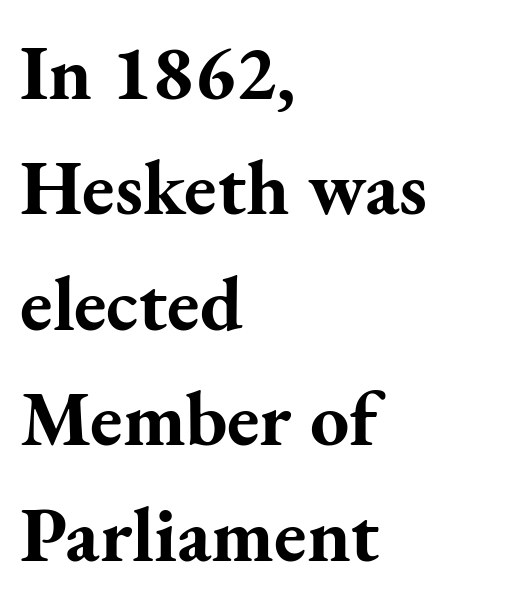
Q: Is the text bold? A: Yes.
Q: Is the text italic (slanted)? A: No, it is upright.
Q: Is the typeface a serif or a sans-serif typeface? A: Serif.
Q: Is the text underlined? A: No.
Q: How is the paragraph aligned? A: Left-aligned.
Q: Is the spacing between letters normal or unusually wide? A: Normal.
Q: Is the spacing between lines tight, normal or loose? A: Normal.
Q: Width (condensed, normal, or wide)? A: Normal.
Q: Stroke contrast? A: Medium.
Q: x-height? A: Small.
Q: Monospaced? A: No.
